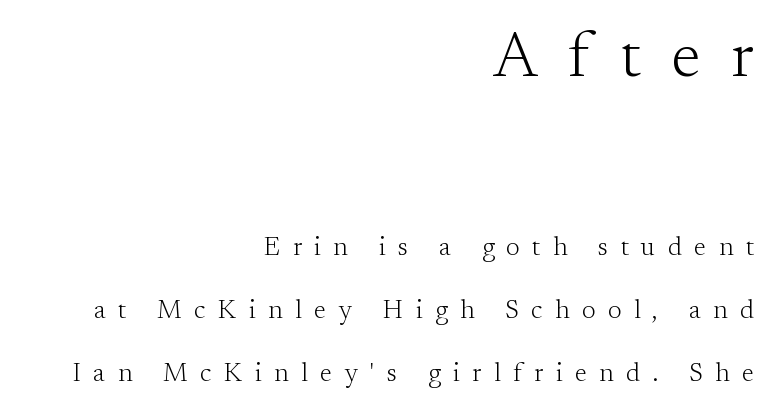
Q: Is the text bold? A: No.
Q: Is the text italic (slanted)? A: No, it is upright.
Q: Is the typeface a serif or a sans-serif typeface? A: Serif.
Q: Is the text underlined? A: No.
Q: How is the paragraph aligned? A: Right-aligned.
Q: Is the spacing between letters normal or unusually wide? A: Unusually wide.
Q: Is the spacing between lines tight, normal or loose? A: Loose.
Q: Which block of text is set in a larger size, the first (top) or the second (bottom)? A: The first (top) one.
Q: Width (condensed, normal, or wide)? A: Normal.
Q: Stroke contrast? A: Medium.
Q: x-height? A: Small.
Q: Monospaced? A: No.
